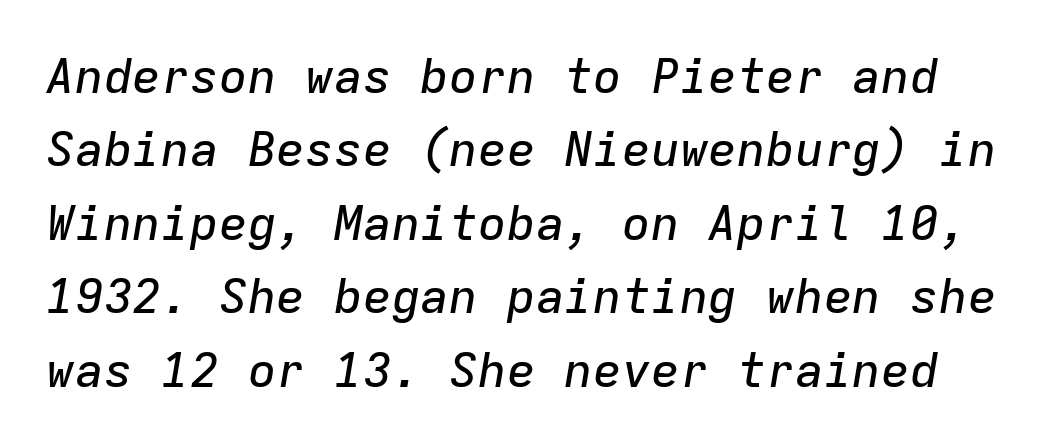
Q: Is the text italic (slanted)? A: Yes, it leans right by about 9 degrees.
Q: Is the text underlined? A: No.
Q: Is the spacing between letters normal or unusually wide? A: Normal.
Q: Is the spacing between lines tight, normal or loose? A: Normal.
Q: Width (condensed, normal, or wide)? A: Normal.
Q: Stroke contrast? A: Low.
Q: x-height? A: Medium.
Q: Monospaced? A: Yes.
